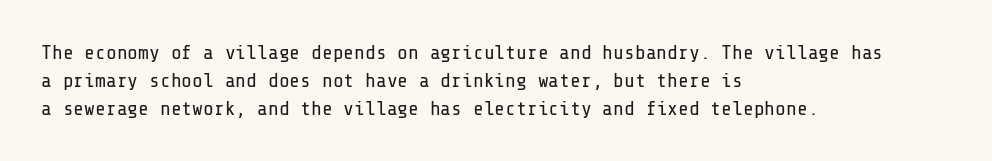
{"italic": "no", "bold": "no", "underline": "no", "align": "left", "line_spacing": "normal", "line_spacing_ratio": 1.4, "letter_spacing": "normal", "letter_spacing_em": 0.0, "glyph_px": 20}
